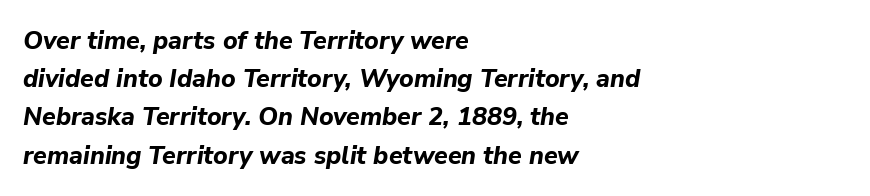
Q: Is the text bold? A: Yes.
Q: Is the text italic (slanted)? A: Yes, it leans right by about 9 degrees.
Q: Is the text underlined? A: No.
Q: How is the paragraph aligned? A: Left-aligned.
Q: Is the spacing between letters normal or unusually wide? A: Normal.
Q: Is the spacing between lines tight, normal or loose? A: Normal.
